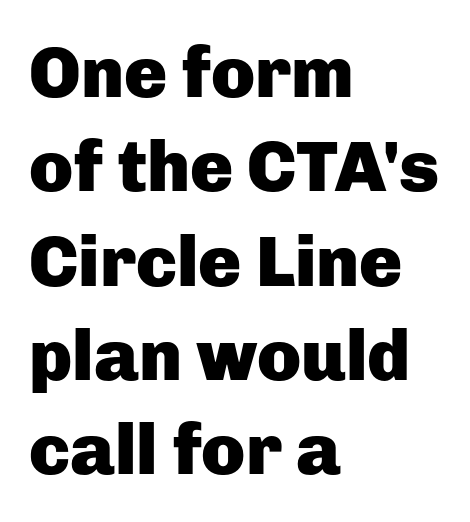
The image shows 72 px heavy sans-serif type, upright; set left-aligned, normal line spacing (1.31x), normal letter spacing, not underlined; low stroke contrast and a medium x-height.
